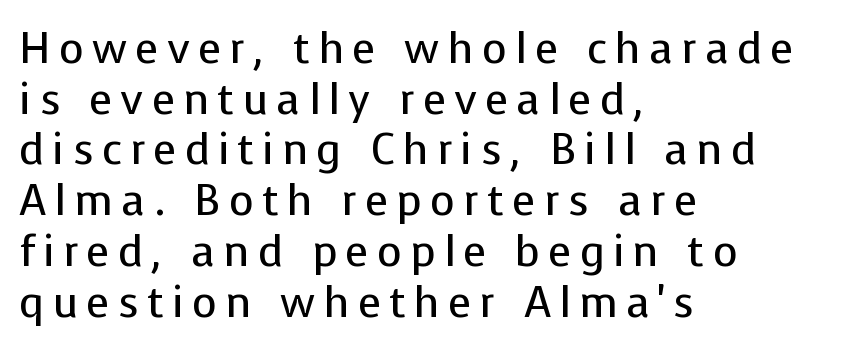
The image shows 43 px regular-weight sans-serif type, upright; set left-aligned, line spacing 1.18x, not underlined; low stroke contrast and a medium x-height.
